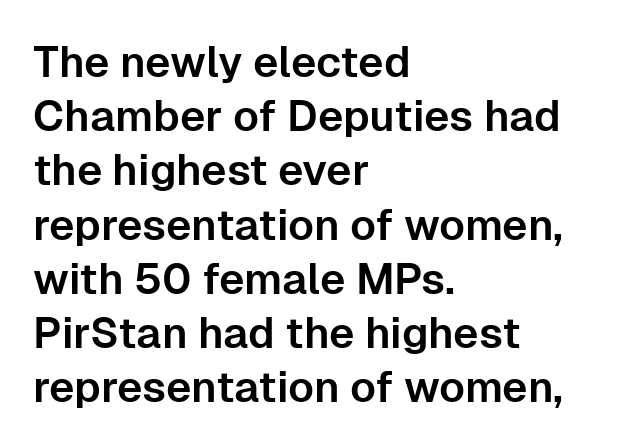
Q: Is the text italic (slanted)? A: No, it is upright.
Q: Is the typeface a serif or a sans-serif typeface? A: Sans-serif.
Q: Is the text underlined? A: No.
Q: How is the paragraph aligned? A: Left-aligned.
Q: Is the spacing between letters normal or unusually wide? A: Normal.
Q: Is the spacing between lines tight, normal or loose? A: Normal.
Q: Width (condensed, normal, or wide)? A: Normal.
Q: Stroke contrast? A: Low.
Q: x-height? A: Medium.
Q: Monospaced? A: No.
